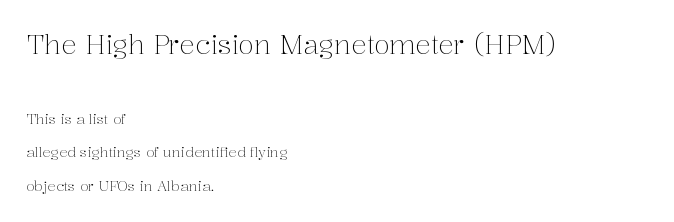
Q: Is the text bold? A: No.
Q: Is the text italic (slanted)? A: No, it is upright.
Q: Is the text underlined? A: No.
Q: How is the paragraph aligned? A: Left-aligned.
Q: Is the spacing between letters normal or unusually wide? A: Normal.
Q: Is the spacing between lines tight, normal or loose? A: Loose.
Q: Which block of text is set in a larger size, the first (top) or the second (bottom)? A: The first (top) one.
